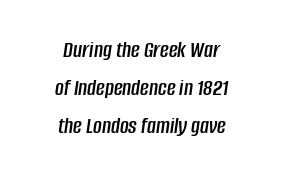
The image shows 24 px text type, italic (leaning right); set centered, normal line spacing (1.58x), normal letter spacing, not underlined.
